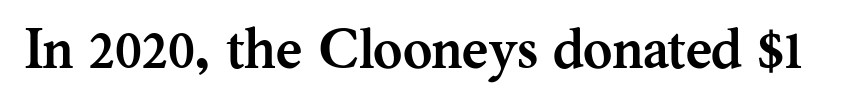
Plenty of ink on the page — the face is bold. The text was rendered using a seriffed face with decorative stroke endings. Do the characters align in a grid? No, the font is proportional. Only glyphs here, with clear space below each row.
